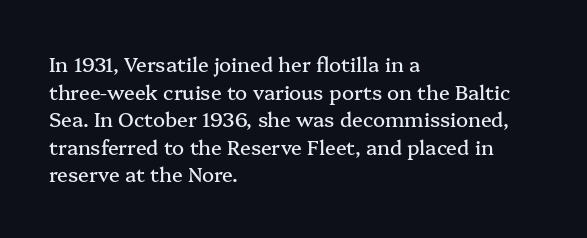
Q: Is the text italic (slanted)? A: No, it is upright.
Q: Is the text underlined? A: No.
Q: How is the paragraph aligned? A: Left-aligned.
Q: Is the spacing between letters normal or unusually wide? A: Normal.
Q: Is the spacing between lines tight, normal or loose? A: Normal.
